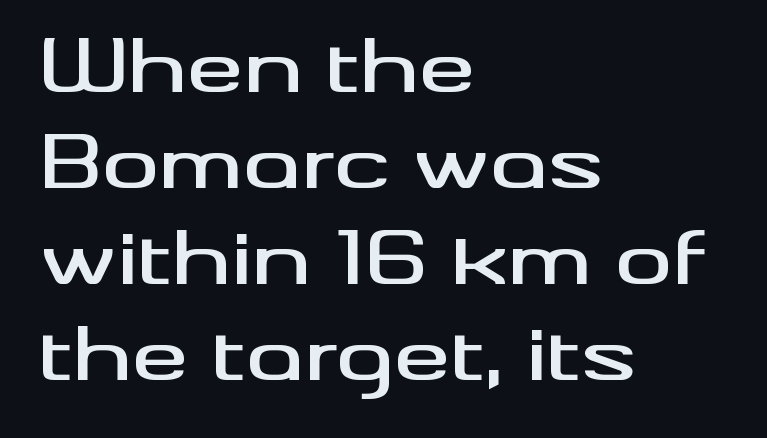
Q: Is the text italic (slanted)? A: No, it is upright.
Q: Is the typeface a serif or a sans-serif typeface? A: Sans-serif.
Q: Is the text underlined? A: No.
Q: How is the paragraph aligned? A: Left-aligned.
Q: Is the spacing between letters normal or unusually wide? A: Normal.
Q: Is the spacing between lines tight, normal or loose? A: Normal.
Q: Width (condensed, normal, or wide)? A: Wide.
Q: Stroke contrast? A: Medium.
Q: x-height? A: Small.
Q: Monospaced? A: No.
